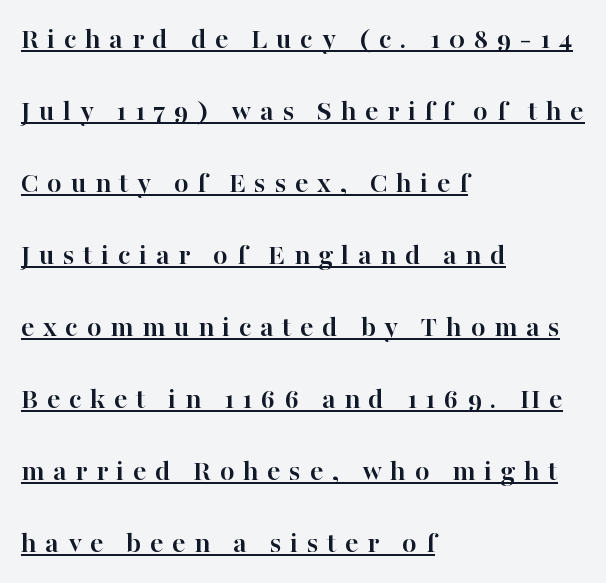
Q: Is the text bold? A: Yes.
Q: Is the text italic (slanted)? A: No, it is upright.
Q: Is the typeface a serif or a sans-serif typeface? A: Serif.
Q: Is the text underlined? A: Yes.
Q: How is the paragraph aligned? A: Left-aligned.
Q: Is the spacing between letters normal or unusually wide? A: Unusually wide.
Q: Is the spacing between lines tight, normal or loose? A: Loose.
Q: Width (condensed, normal, or wide)? A: Normal.
Q: Stroke contrast? A: High.
Q: x-height? A: Medium.
Q: Monospaced? A: No.
